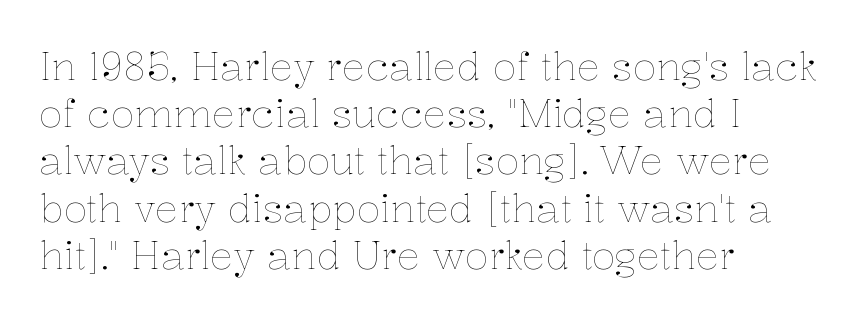
Q: Is the text bold? A: No.
Q: Is the text italic (slanted)? A: No, it is upright.
Q: Is the text underlined? A: No.
Q: How is the paragraph aligned? A: Left-aligned.
Q: Is the spacing between letters normal or unusually wide? A: Normal.
Q: Width (condensed, normal, or wide)? A: Normal.
Q: Stroke contrast? A: Low.
Q: x-height? A: Medium.
Q: Monospaced? A: No.
